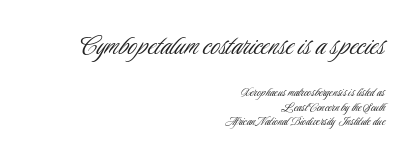
Type style note: lacks serifs. Which margin do the lines hug? The right one — the left edge is uneven. The area under the type is left untouched. Caption: standard tracking, unaltered.
